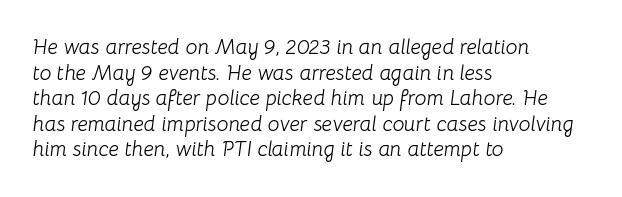
Quick note: italic. No extra tracking has been applied to these lines. Stem width sits at or under what a default text font uses. The foot of each line stays bare and open.
